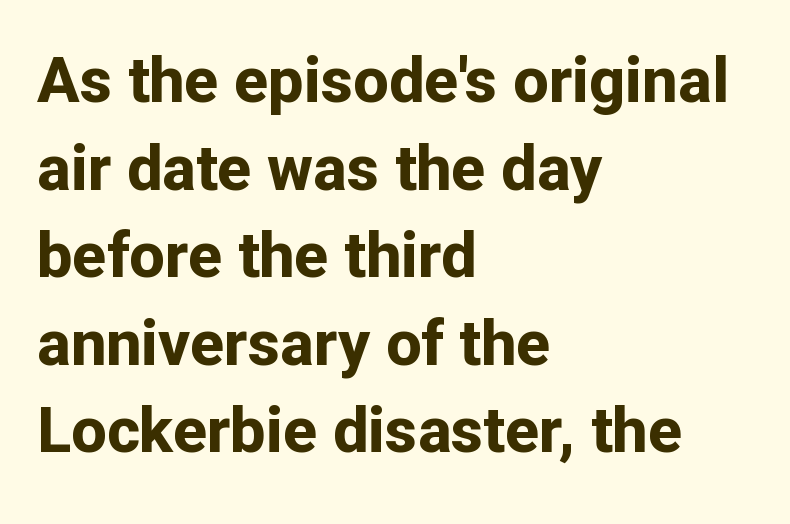
Q: Is the text bold? A: Yes.
Q: Is the text italic (slanted)? A: No, it is upright.
Q: Is the typeface a serif or a sans-serif typeface? A: Sans-serif.
Q: Is the text underlined? A: No.
Q: How is the paragraph aligned? A: Left-aligned.
Q: Is the spacing between letters normal or unusually wide? A: Normal.
Q: Is the spacing between lines tight, normal or loose? A: Normal.
Q: Width (condensed, normal, or wide)? A: Normal.
Q: Stroke contrast? A: Low.
Q: x-height? A: Medium.
Q: Monospaced? A: No.
